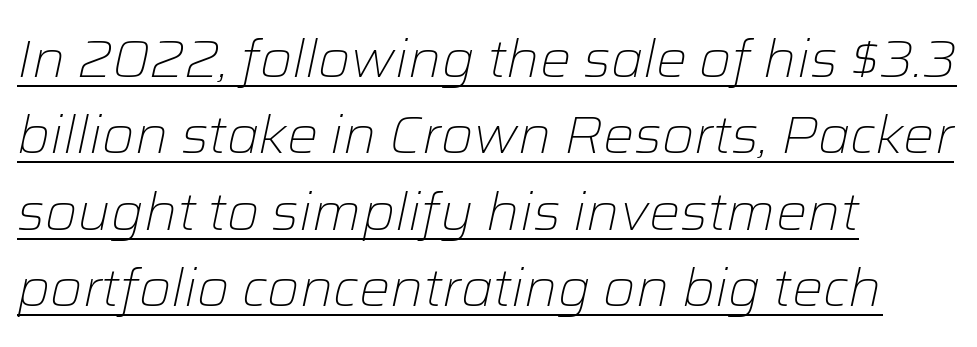
{"italic": "yes", "lean": "right", "slant_degrees": 12, "bold": "no", "weight": "light", "width": "normal", "stroke_contrast": "low", "x_height": "medium", "monospaced": "no", "underline": "yes", "align": "left", "line_spacing": "normal", "line_spacing_ratio": 1.47, "letter_spacing": "normal", "letter_spacing_em": 0.0, "glyph_px": 52}
